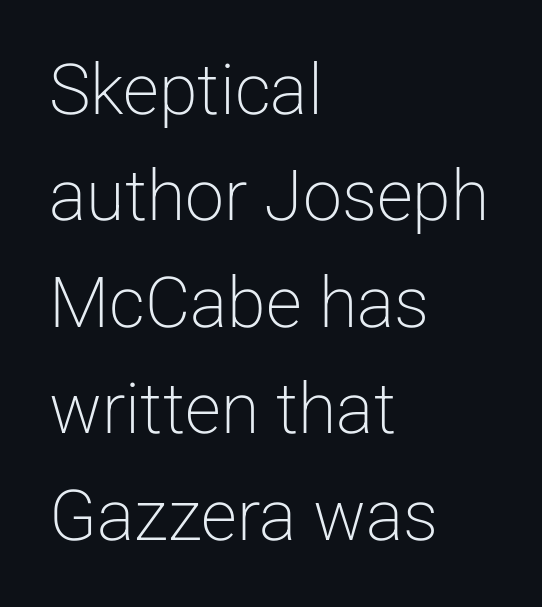
Q: Is the text bold? A: No.
Q: Is the text italic (slanted)? A: No, it is upright.
Q: Is the typeface a serif or a sans-serif typeface? A: Sans-serif.
Q: Is the text underlined? A: No.
Q: How is the paragraph aligned? A: Left-aligned.
Q: Is the spacing between letters normal or unusually wide? A: Normal.
Q: Is the spacing between lines tight, normal or loose? A: Normal.
Q: Width (condensed, normal, or wide)? A: Normal.
Q: Stroke contrast? A: Low.
Q: x-height? A: Medium.
Q: Monospaced? A: No.
